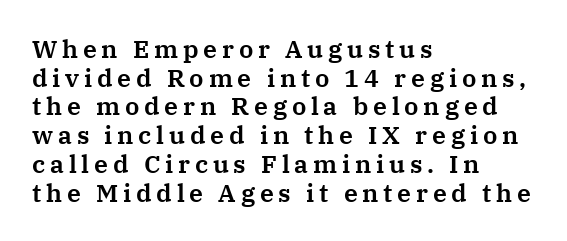
The passage is arranged the way most books set body copy — flush left. A clean baseline with only descenders dipping below it. Whoever set this chose condensed vertical rhythm over breathing room. Every stem runs plumb, perpendicular to the baseline.
